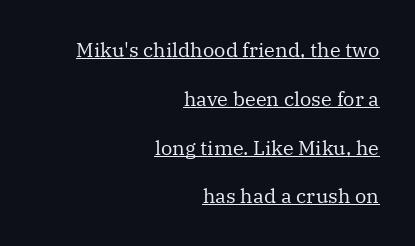
This rendering leaves character spacing at its baseline value. You can see a thin bar hugging the bottom of the glyphs. The paragraph has a hard right edge and a soft left edge. Quick note: interline space is abundant. The strokes carry an ordinary text weight at most.
